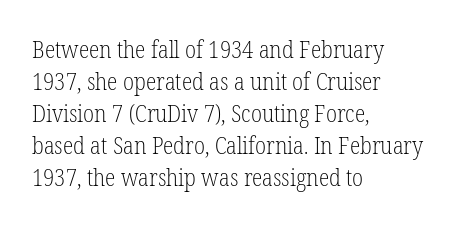
{"italic": "no", "bold": "no", "underline": "no", "align": "left", "line_spacing": "normal", "line_spacing_ratio": 1.33, "letter_spacing": "normal", "letter_spacing_em": 0.0, "glyph_px": 24}
